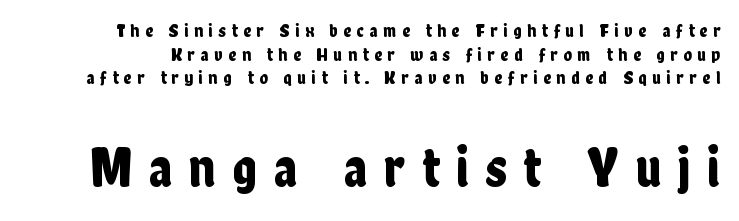
Q: Is the text italic (slanted)? A: No, it is upright.
Q: Is the typeface a serif or a sans-serif typeface? A: Sans-serif.
Q: Is the text underlined? A: No.
Q: Is the spacing between letters normal or unusually wide? A: Unusually wide.
Q: Which block of text is set in a larger size, the first (top) or the second (bottom)? A: The second (bottom) one.
Q: Width (condensed, normal, or wide)? A: Condensed.
Q: Stroke contrast? A: Low.
Q: x-height? A: Medium.
Q: Monospaced? A: No.
